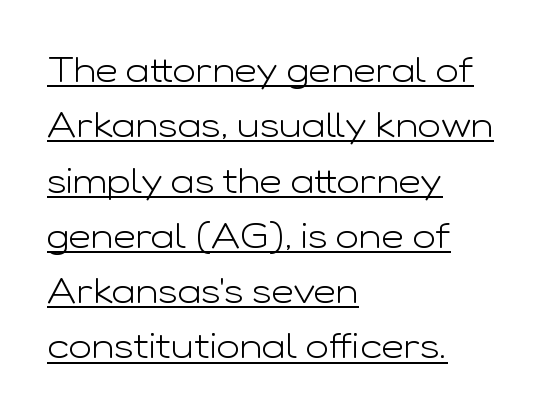
{"serif": "no", "italic": "no", "bold": "no", "weight": "light", "width": "wide", "stroke_contrast": "low", "x_height": "medium", "monospaced": "no", "underline": "yes", "align": "left", "line_spacing": "normal", "line_spacing_ratio": 1.58, "letter_spacing": "normal", "letter_spacing_em": 0.0, "glyph_px": 35}
